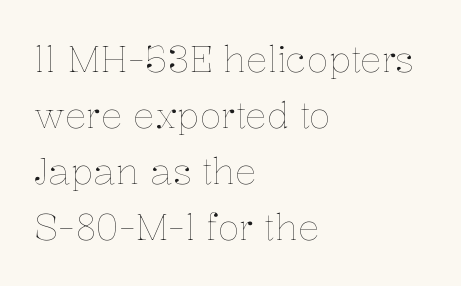
Q: Is the text bold? A: No.
Q: Is the text italic (slanted)? A: No, it is upright.
Q: Is the text underlined? A: No.
Q: How is the paragraph aligned? A: Left-aligned.
Q: Is the spacing between letters normal or unusually wide? A: Normal.
Q: Is the spacing between lines tight, normal or loose? A: Normal.
Q: Width (condensed, normal, or wide)? A: Normal.
Q: Stroke contrast? A: Low.
Q: x-height? A: Medium.
Q: Monospaced? A: No.
